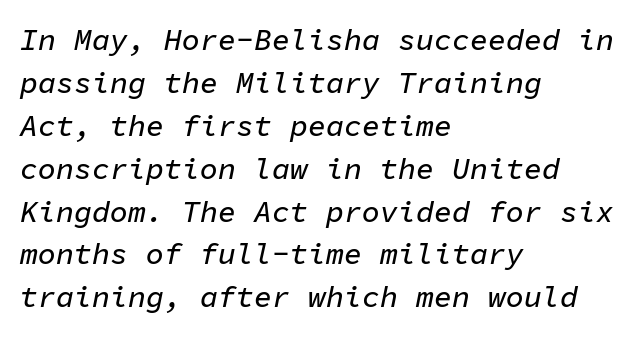
{"italic": "yes", "lean": "right", "slant_degrees": 11, "width": "normal", "stroke_contrast": "low", "x_height": "medium", "monospaced": "yes", "underline": "no", "align": "left", "line_spacing": "normal", "line_spacing_ratio": 1.43, "letter_spacing": "normal", "letter_spacing_em": 0.0, "glyph_px": 30}
